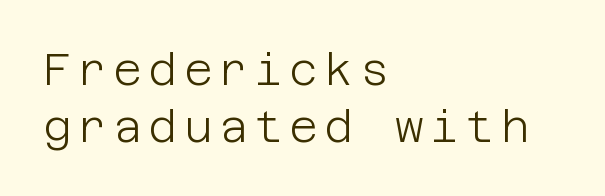
No heavy texture on the line: the type isn't bold. The string is rendered with underlining switched off. The lines in this sample share a left origin and differ only in where they stop. Rows of type keep a routine distance in the vertical direction. Posture: upright roman. Unlike a traditional serif, this face leaves its strokes unadorned.
